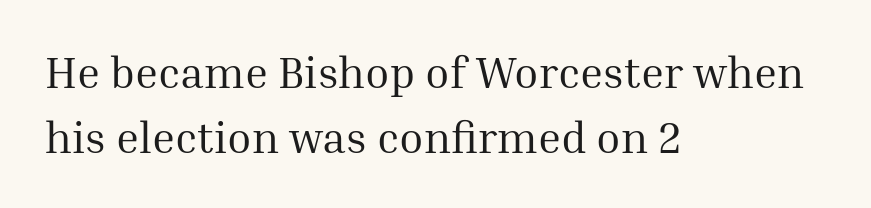
The image shows 44 px regular-weight serif type, upright; set left-aligned, normal line spacing (1.47x), normal letter spacing, not underlined; medium stroke contrast and a medium x-height.
